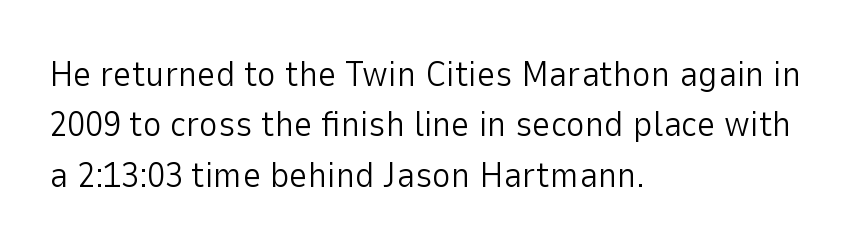
{"serif": "no", "italic": "no", "bold": "no", "weight": "light", "width": "normal", "stroke_contrast": "low", "x_height": "medium", "monospaced": "no", "underline": "no", "align": "left", "line_spacing": "normal", "line_spacing_ratio": 1.4, "letter_spacing": "normal", "letter_spacing_em": 0.0, "glyph_px": 36}
